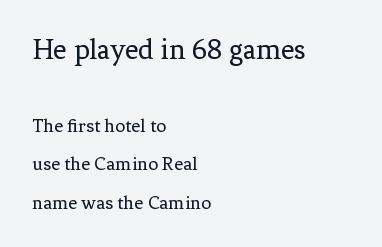
Is the type heavy? It reads as light-to-regular instead. You could fit nearly another row in the gap between these rows. Teacher's note: observe the even left margin — that is flush-left alignment. Character widths vary here, with narrow letters taking less room than wide ones. Underlining? Definitely not there. The letters sit at their default tracking, neither squeezed nor spread.
